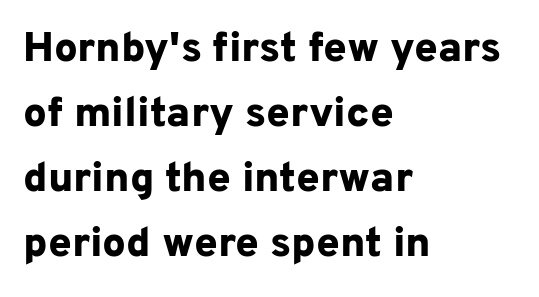
The face used here is proportionally spaced, like ordinary book or web type. In terms of weight, the rendering is a true, heavy bold. This is roman type, the default non-slanted kind. If you measured baseline to baseline, you'd find a middling distance.
